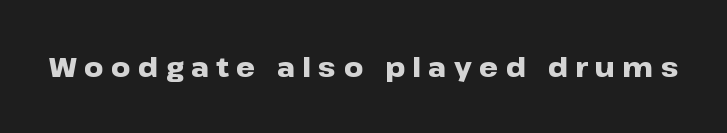
Q: Is the text bold? A: Yes.
Q: Is the text italic (slanted)? A: No, it is upright.
Q: Is the text underlined? A: No.
Q: Is the spacing between letters normal or unusually wide? A: Unusually wide.
